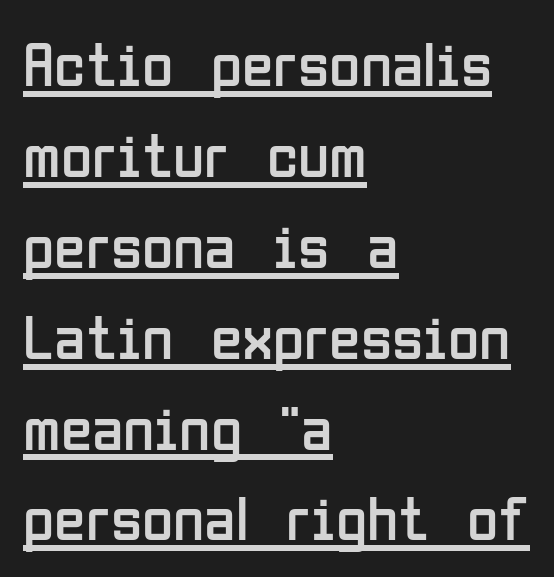
{"serif": "no", "italic": "no", "bold": "no", "weight": "regular", "width": "condensed", "stroke_contrast": "low", "x_height": "medium", "monospaced": "no", "underline": "yes", "align": "left", "line_spacing": "normal", "line_spacing_ratio": 1.42, "letter_spacing": "normal", "letter_spacing_em": 0.0, "glyph_px": 64}
